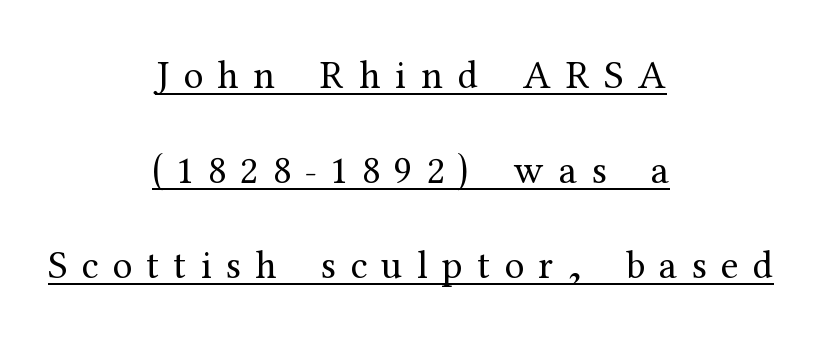
Reading down the block, each line starts at a different indent, mirrored at its end. Designer's note — italics off, roman on. There is plenty of visible air inserted between adjacent glyphs. Here the designer chose a conventional face with non-uniform glyph widths. The string is rendered with underlining switched on. Horizontal bands of white between lines are thick stripes.
